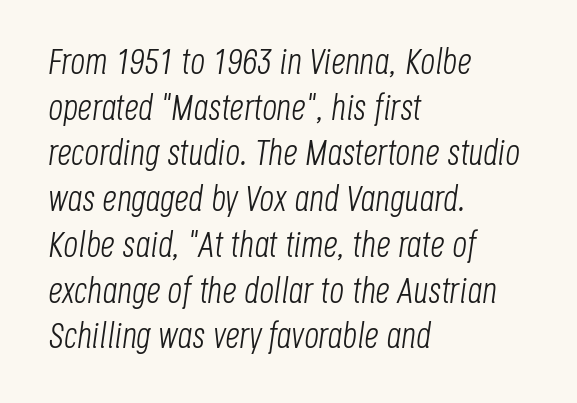
The image shows 36 px light, condensed type, italic (leaning right); set left-aligned, normal line spacing (1.27x), normal letter spacing, not underlined; low stroke contrast and a large x-height.
